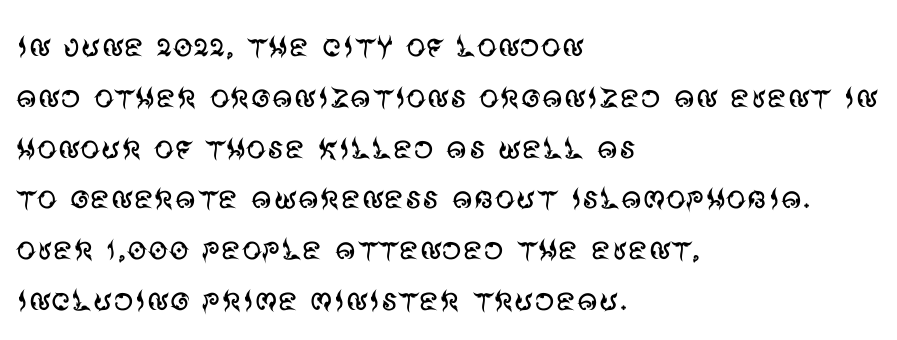
{"serif": "no", "italic": "no", "bold": "no", "weight": "regular", "width": "normal", "stroke_contrast": "medium", "x_height": "large", "monospaced": "no", "underline": "no", "align": "left", "line_spacing": "normal", "line_spacing_ratio": 1.27, "letter_spacing": "normal", "letter_spacing_em": 0.0, "glyph_px": 40}
